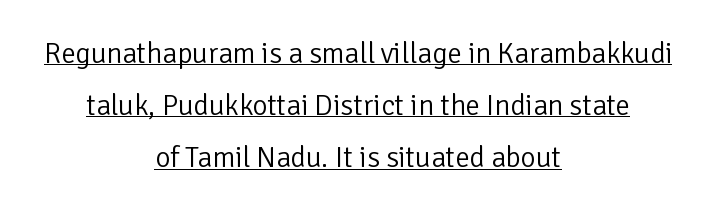
Q: Is the text bold? A: No.
Q: Is the text italic (slanted)? A: No, it is upright.
Q: Is the typeface a serif or a sans-serif typeface? A: Sans-serif.
Q: Is the text underlined? A: Yes.
Q: How is the paragraph aligned? A: Centered.
Q: Is the spacing between letters normal or unusually wide? A: Normal.
Q: Width (condensed, normal, or wide)? A: Normal.
Q: Stroke contrast? A: Low.
Q: x-height? A: Medium.
Q: Monospaced? A: No.
